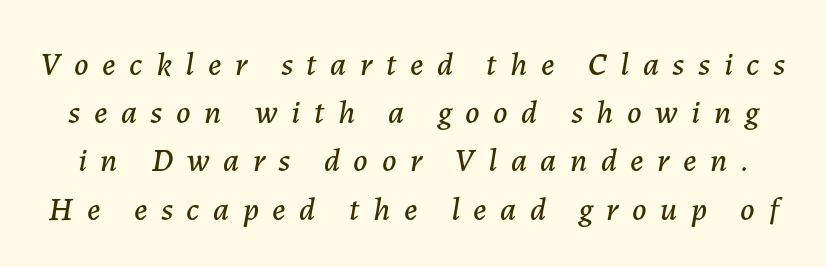
{"italic": "yes", "lean": "right", "slant_degrees": 7, "width": "normal", "stroke_contrast": "low", "x_height": "medium", "monospaced": "no", "underline": "no", "line_spacing": "normal", "line_spacing_ratio": 1.46, "letter_spacing": "wide", "letter_spacing_em": 0.41, "glyph_px": 33}
